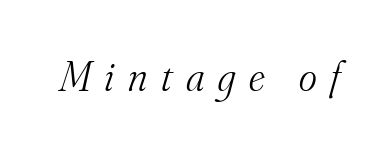
Q: Is the text bold? A: No.
Q: Is the text italic (slanted)? A: Yes, it leans right by about 16 degrees.
Q: Is the typeface a serif or a sans-serif typeface? A: Serif.
Q: Is the text underlined? A: No.
Q: Is the spacing between letters normal or unusually wide? A: Unusually wide.
Q: Width (condensed, normal, or wide)? A: Normal.
Q: Stroke contrast? A: Medium.
Q: x-height? A: Small.
Q: Monospaced? A: No.
